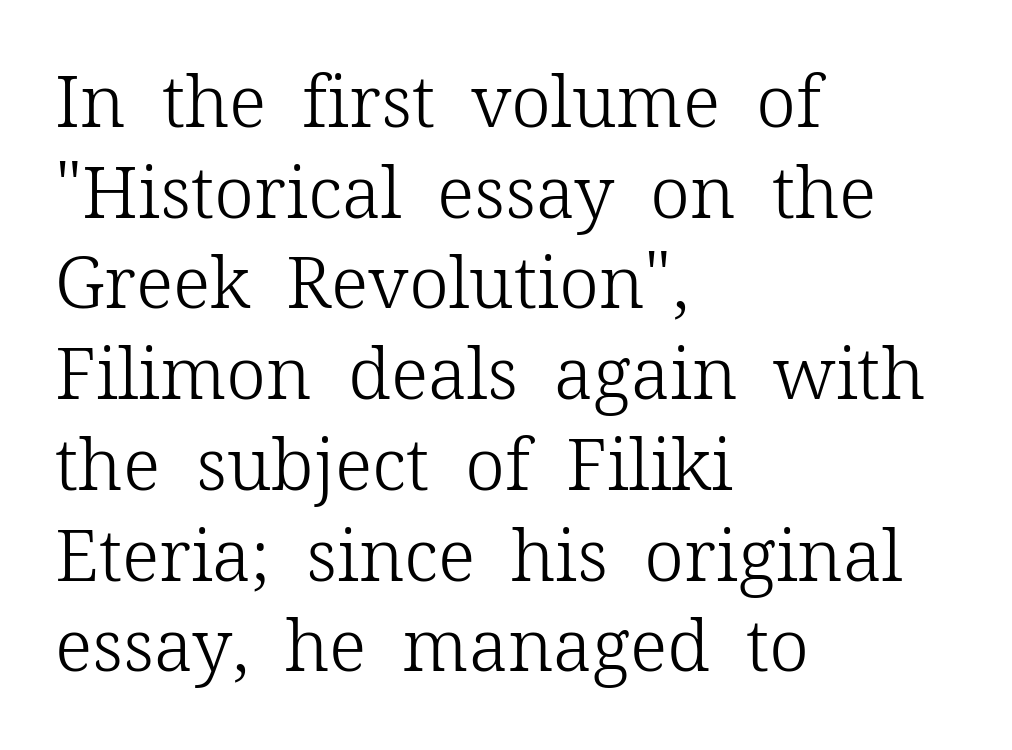
{"serif": "yes", "italic": "no", "bold": "no", "weight": "light", "width": "normal", "stroke_contrast": "low", "x_height": "medium", "monospaced": "no", "underline": "no", "align": "left", "line_spacing": "normal", "line_spacing_ratio": 1.26, "letter_spacing": "normal", "letter_spacing_em": 0.0, "glyph_px": 72}
